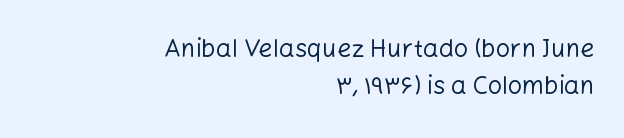
Notice how the stems are strictly vertical — no italics here. Does the leading feel generous? No, just average. The cut favours lightness, reaching ordinary text weight at its darkest. No extra tracking has been applied to these lines.
